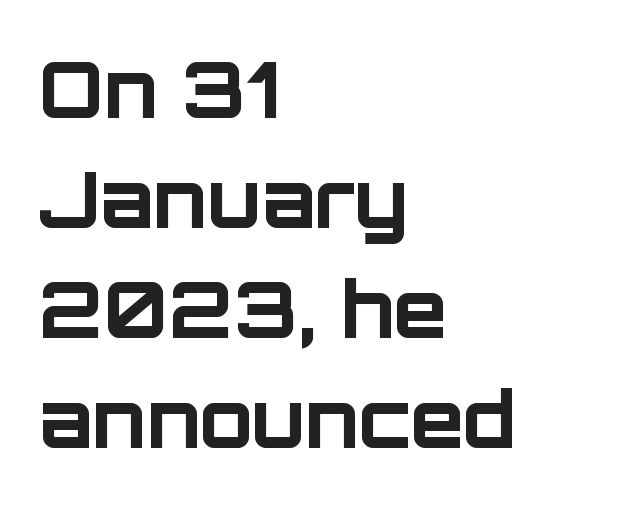
Q: Is the text bold? A: Yes.
Q: Is the text italic (slanted)? A: No, it is upright.
Q: Is the typeface a serif or a sans-serif typeface? A: Sans-serif.
Q: Is the text underlined? A: No.
Q: How is the paragraph aligned? A: Left-aligned.
Q: Is the spacing between letters normal or unusually wide? A: Normal.
Q: Is the spacing between lines tight, normal or loose? A: Normal.
Q: Width (condensed, normal, or wide)? A: Normal.
Q: Stroke contrast? A: Low.
Q: x-height? A: Large.
Q: Monospaced? A: No.
